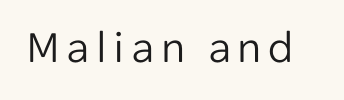
The image shows 46 px light sans-serif type, upright; set not underlined; low stroke contrast and a medium x-height.
